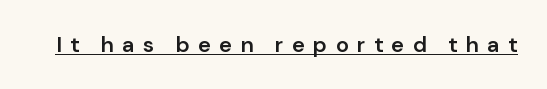
A semibold gives these letters moderate extra thickness, short of bold. Like a heading marked for emphasis, these lines bear an underscore. Designer's note — italics off, roman on. Is the letter spacing exaggerated? Yes — the characters are pushed far apart.
